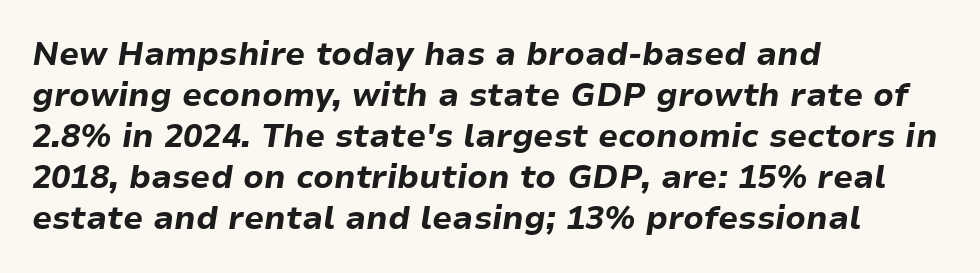
{"italic": "yes", "lean": "right", "slant_degrees": 9, "bold": "yes", "weight": "bold", "width": "normal", "stroke_contrast": "low", "x_height": "medium", "monospaced": "no", "underline": "no", "align": "left", "line_spacing": "normal", "line_spacing_ratio": 1.28, "letter_spacing": "normal", "letter_spacing_em": 0.0, "glyph_px": 32}
